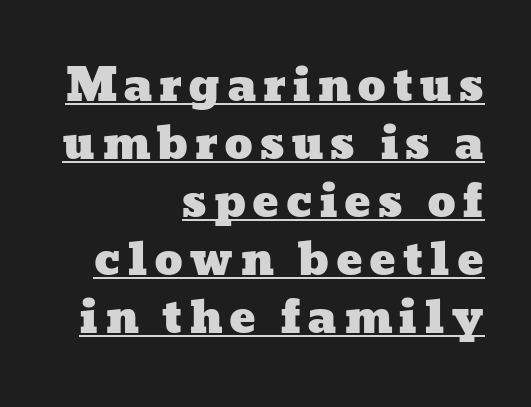
The image shows 44 px wide type; set right-aligned, normal line spacing (1.32x), underlined; low stroke contrast and a medium x-height.
